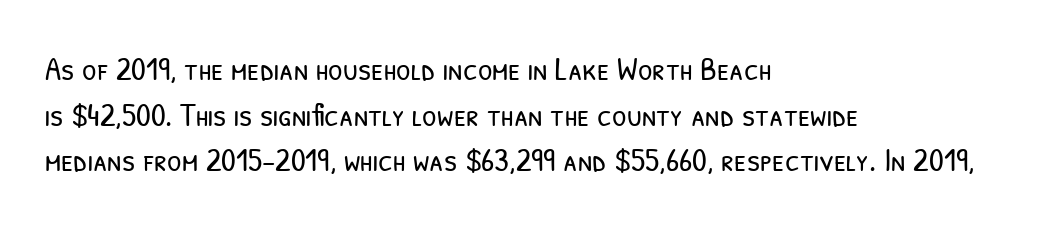
Does the copy run flush right? No — it runs flush left. Weight: in the light-to-regular range. The rendering uses natural spacing where letterforms have individual widths. Are there feet on the stems? There aren't — it's a sans. Quick note: underline off.
